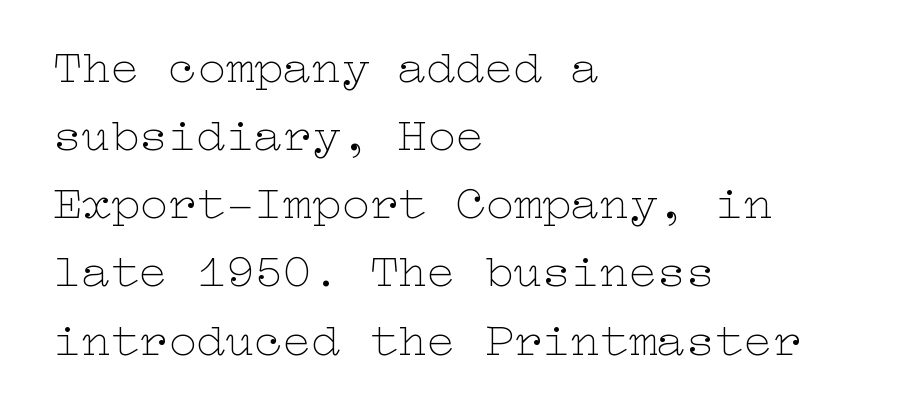
No extra tracking has been applied to these lines. The passage shown stacks its lines at a standard gap. Summary of weight: not heavy and not bold. Ordinary non-slanted type is in use. The area under the type is left untouched. Does the copy run flush right? No — it runs flush left.
